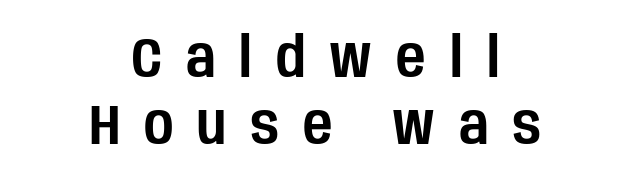
Q: Is the text italic (slanted)? A: No, it is upright.
Q: Is the typeface a serif or a sans-serif typeface? A: Sans-serif.
Q: Is the text underlined? A: No.
Q: How is the paragraph aligned? A: Centered.
Q: Is the spacing between letters normal or unusually wide? A: Unusually wide.
Q: Width (condensed, normal, or wide)? A: Condensed.
Q: Stroke contrast? A: Low.
Q: x-height? A: Large.
Q: Monospaced? A: No.
